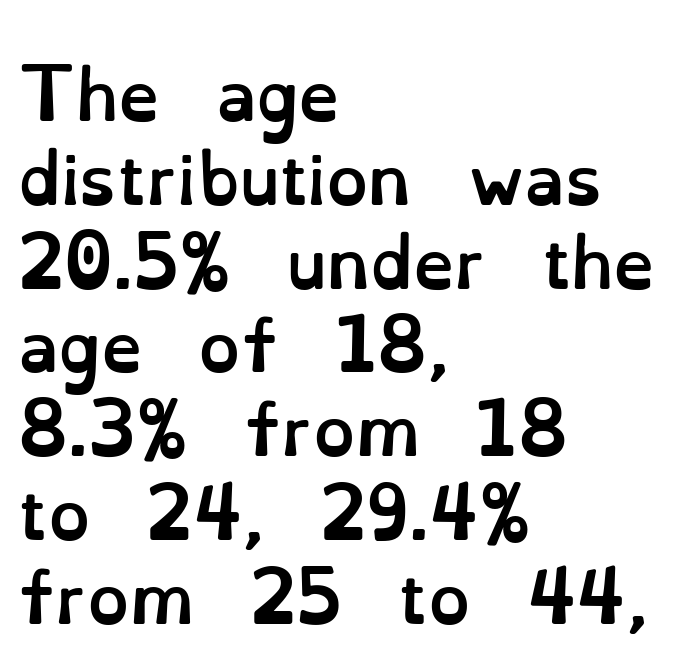
The image shows 66 px semibold type, upright; set left-aligned, normal line spacing (1.27x), normal letter spacing, not underlined; low stroke contrast and a small x-height.
